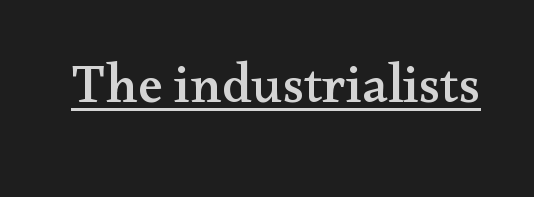
{"serif": "yes", "italic": "no", "width": "wide", "stroke_contrast": "medium", "x_height": "small", "monospaced": "no", "underline": "yes", "letter_spacing": "normal", "letter_spacing_em": 0.0, "glyph_px": 55}
